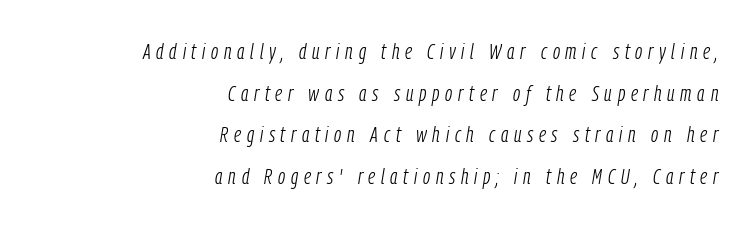
The image shows 22 px text type, italic (leaning right); set right-aligned, line spacing 1.89x, unusually wide letter spacing (+0.26 em), not underlined.
